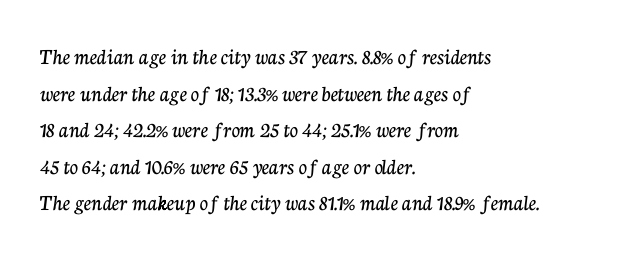
{"underline": "no", "align": "left", "line_spacing": "normal", "line_spacing_ratio": 1.59, "letter_spacing": "normal", "letter_spacing_em": 0.0, "glyph_px": 23}
